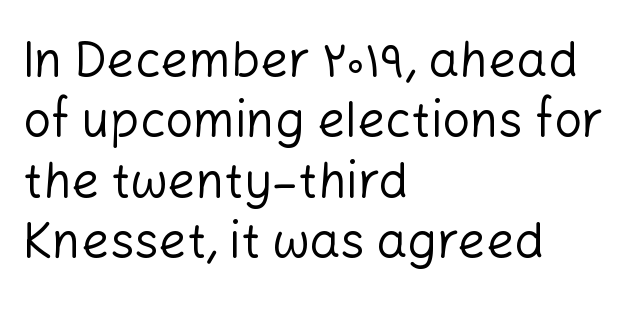
Q: Is the text bold? A: No.
Q: Is the text italic (slanted)? A: No, it is upright.
Q: Is the typeface a serif or a sans-serif typeface? A: Sans-serif.
Q: Is the text underlined? A: No.
Q: How is the paragraph aligned? A: Left-aligned.
Q: Is the spacing between letters normal or unusually wide? A: Normal.
Q: Width (condensed, normal, or wide)? A: Normal.
Q: Stroke contrast? A: Low.
Q: x-height? A: Medium.
Q: Monospaced? A: No.
